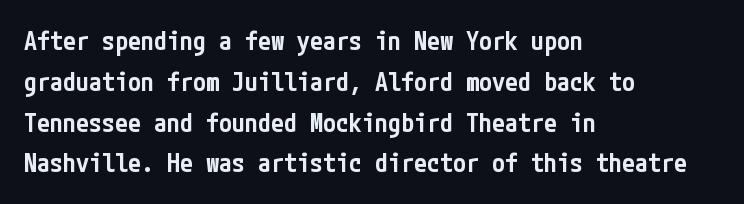
The image shows 26 px text type, upright; set left-aligned, normal line spacing (1.57x), normal letter spacing, not underlined.
